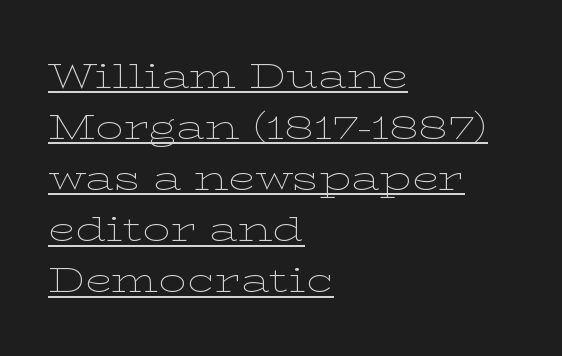
Q: Is the text bold? A: No.
Q: Is the text italic (slanted)? A: No, it is upright.
Q: Is the typeface a serif or a sans-serif typeface? A: Serif.
Q: Is the text underlined? A: Yes.
Q: How is the paragraph aligned? A: Left-aligned.
Q: Is the spacing between letters normal or unusually wide? A: Normal.
Q: Is the spacing between lines tight, normal or loose? A: Normal.
Q: Width (condensed, normal, or wide)? A: Wide.
Q: Stroke contrast? A: Low.
Q: x-height? A: Medium.
Q: Monospaced? A: No.
